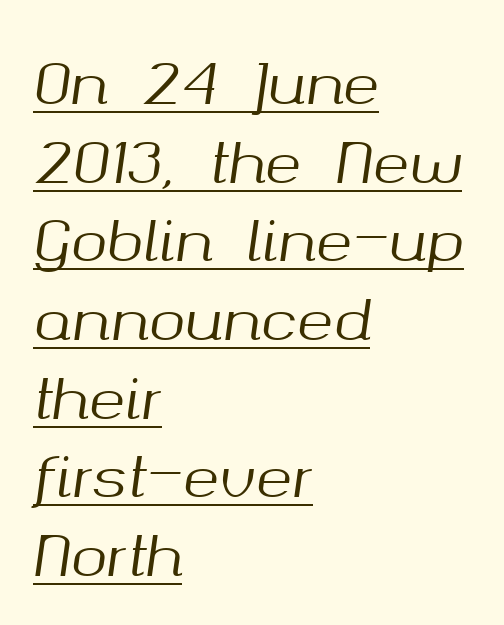
Q: Is the text italic (slanted)? A: Yes, it leans right by about 8 degrees.
Q: Is the text underlined? A: Yes.
Q: How is the paragraph aligned? A: Left-aligned.
Q: Is the spacing between letters normal or unusually wide? A: Normal.
Q: Is the spacing between lines tight, normal or loose? A: Normal.
Q: Width (condensed, normal, or wide)? A: Normal.
Q: Stroke contrast? A: Medium.
Q: x-height? A: Medium.
Q: Monospaced? A: No.
